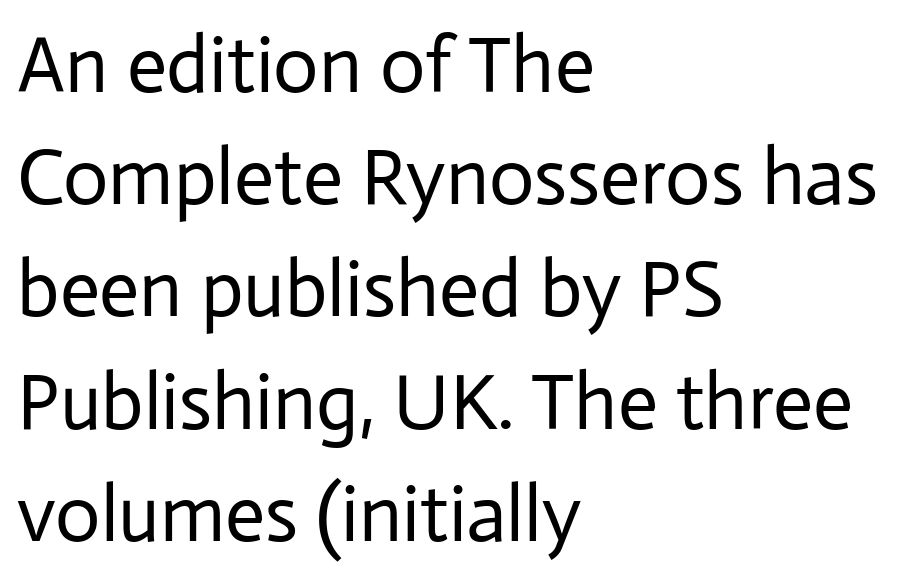
The image shows 79 px regular-weight sans-serif type, upright; set left-aligned, normal line spacing (1.42x), normal letter spacing, not underlined; low stroke contrast and a medium x-height.
